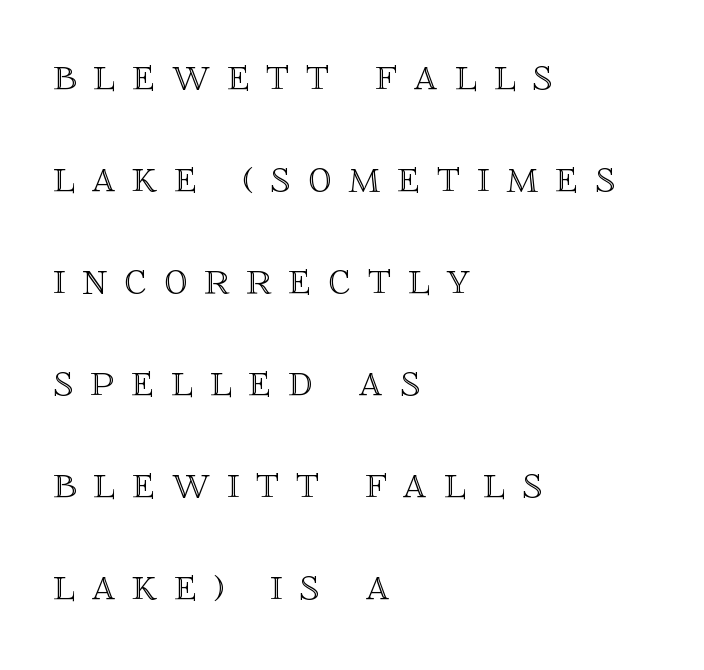
The image shows 47 px text type, upright; set left-aligned, loose line spacing (2.17x), unusually wide letter spacing (+0.36 em), not underlined; a large x-height.
